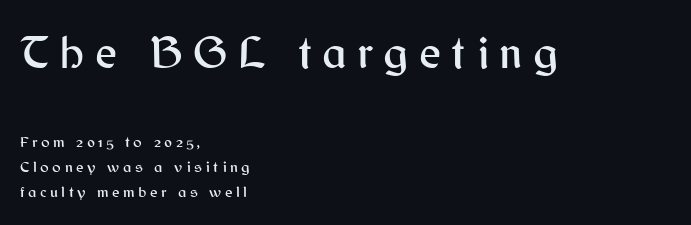
Q: Is the text italic (slanted)? A: No, it is upright.
Q: Is the typeface a serif or a sans-serif typeface? A: Sans-serif.
Q: Is the text underlined? A: No.
Q: How is the paragraph aligned? A: Left-aligned.
Q: Is the spacing between letters normal or unusually wide? A: Unusually wide.
Q: Is the spacing between lines tight, normal or loose? A: Normal.
Q: Which block of text is set in a larger size, the first (top) or the second (bottom)? A: The first (top) one.
Q: Width (condensed, normal, or wide)? A: Normal.
Q: Stroke contrast? A: Medium.
Q: x-height? A: Medium.
Q: Monospaced? A: No.
